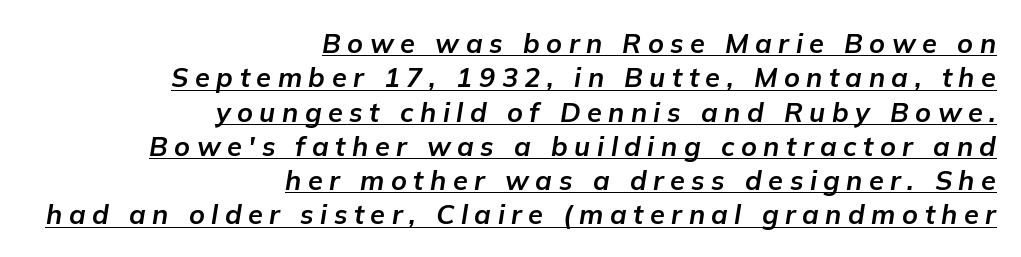
The image shows 27 px bold type, italic (leaning right); set right-aligned, normal line spacing (1.27x), unusually wide letter spacing (+0.24 em), underlined.
